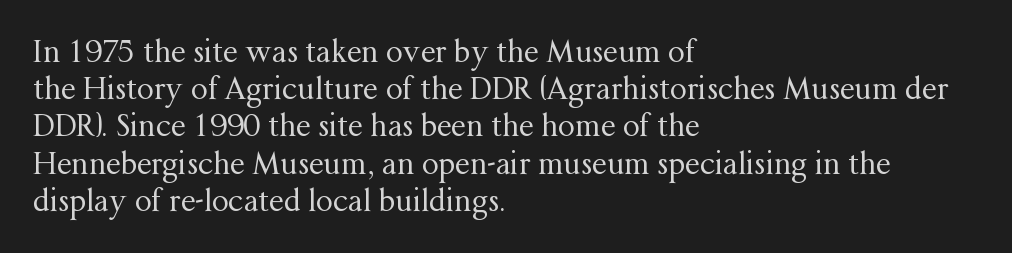
Q: Is the text bold? A: No.
Q: Is the text italic (slanted)? A: No, it is upright.
Q: Is the typeface a serif or a sans-serif typeface? A: Serif.
Q: Is the text underlined? A: No.
Q: How is the paragraph aligned? A: Left-aligned.
Q: Is the spacing between letters normal or unusually wide? A: Normal.
Q: Width (condensed, normal, or wide)? A: Normal.
Q: Stroke contrast? A: Medium.
Q: x-height? A: Medium.
Q: Monospaced? A: No.
